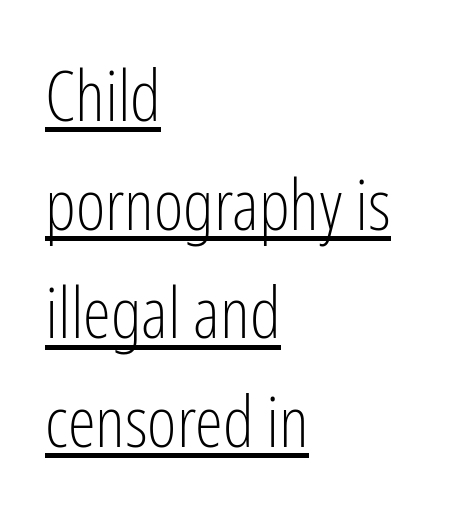
{"serif": "no", "italic": "no", "bold": "no", "weight": "light", "width": "condensed", "stroke_contrast": "low", "x_height": "medium", "monospaced": "no", "underline": "yes", "align": "left", "line_spacing": "normal", "line_spacing_ratio": 1.53, "letter_spacing": "normal", "letter_spacing_em": 0.0, "glyph_px": 71}
